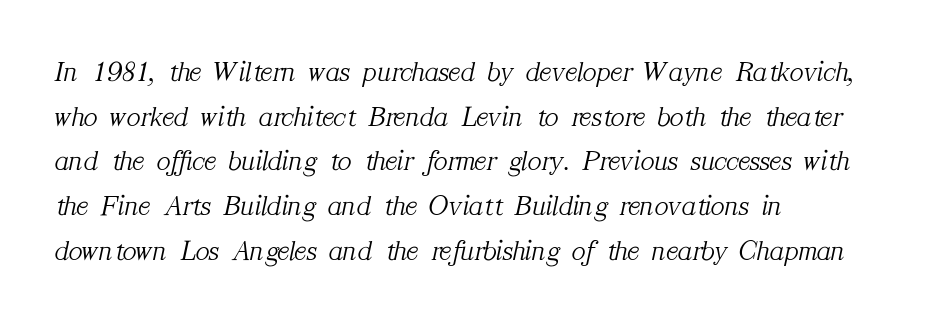
{"serif": "yes", "italic": "yes", "lean": "right", "slant_degrees": 12, "bold": "no", "weight": "light", "width": "normal", "stroke_contrast": "medium", "x_height": "medium", "monospaced": "no", "underline": "no", "align": "left", "line_spacing": "normal", "line_spacing_ratio": 1.54, "letter_spacing": "normal", "letter_spacing_em": 0.0, "glyph_px": 29}
